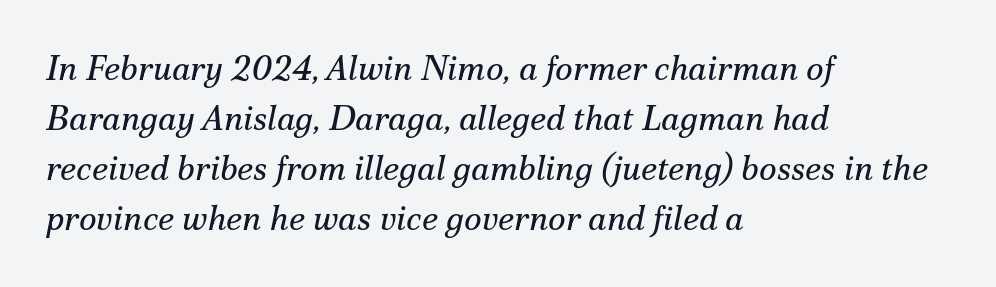
Q: Is the text bold? A: No.
Q: Is the text italic (slanted)? A: Yes, it leans right by about 12 degrees.
Q: Is the typeface a serif or a sans-serif typeface? A: Serif.
Q: Is the text underlined? A: No.
Q: How is the paragraph aligned? A: Left-aligned.
Q: Is the spacing between letters normal or unusually wide? A: Normal.
Q: Is the spacing between lines tight, normal or loose? A: Normal.
Q: Width (condensed, normal, or wide)? A: Normal.
Q: Stroke contrast? A: Medium.
Q: x-height? A: Small.
Q: Monospaced? A: No.
